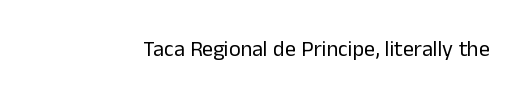
{"italic": "no", "bold": "no", "underline": "no", "letter_spacing": "normal", "letter_spacing_em": 0.0, "glyph_px": 22}
